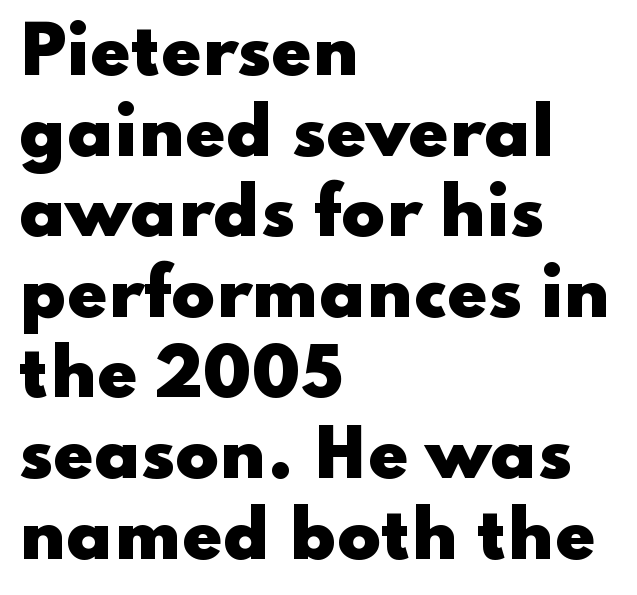
The passage shown is typeset with a sans-serif family. Only glyphs here, with clear space below each row. This rendering leaves character spacing at its baseline value. Unlike italic type, these characters show no tilt at all. Which margin do the lines hug? The left one — the right edge is uneven.
